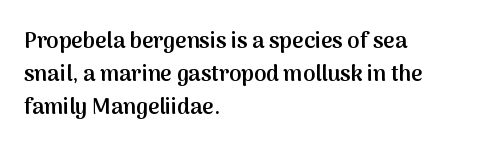
The words here are not underlined. Each new line begins a customary step beneath the previous one. These lines were composed using upright roman letters. In CSS terms this would be text-align: left. Compared with typical body copy, the letter spacing here is the same. This is the in-between weight designers call semibold or demi.
